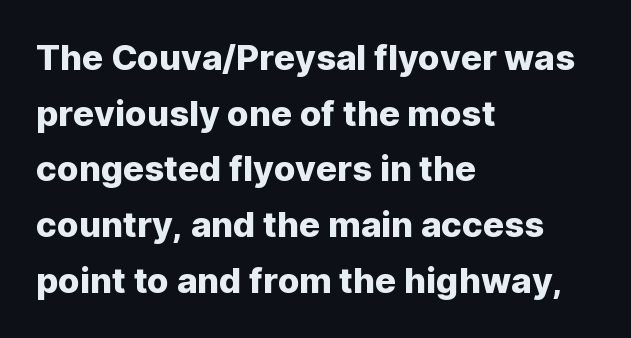
The line-height multiplier appears to be the usual default. The face used here is proportionally spaced, like ordinary book or web type. Students, note that the glyphs here touch the page at normal intervals. This sample is left-justified, so line endings fall wherever the words run out.
